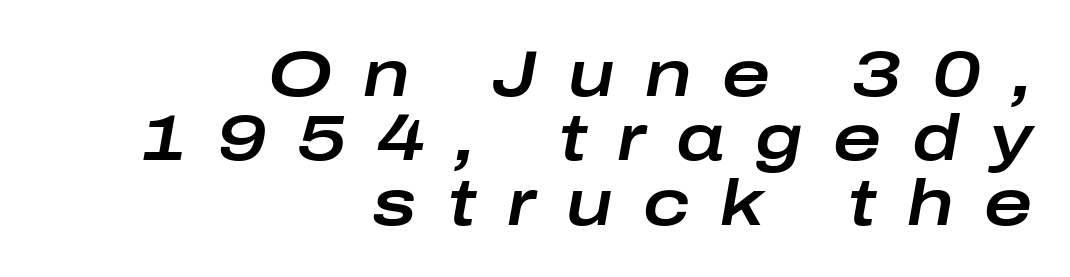
Q: Is the text italic (slanted)? A: Yes, it leans right by about 10 degrees.
Q: Is the text underlined? A: No.
Q: How is the paragraph aligned? A: Right-aligned.
Q: Is the spacing between letters normal or unusually wide? A: Unusually wide.
Q: Is the spacing between lines tight, normal or loose? A: Tight.
Q: Width (condensed, normal, or wide)? A: Wide.
Q: Stroke contrast? A: Low.
Q: x-height? A: Medium.
Q: Monospaced? A: No.
